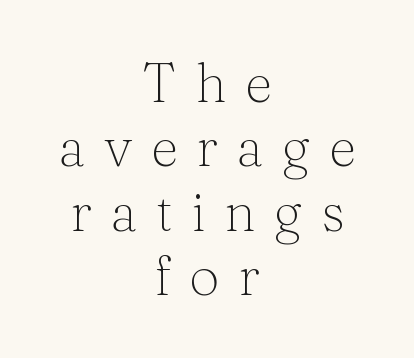
The image shows 54 px light serif type, upright; set centered, line spacing 1.19x, unusually wide letter spacing (+0.34 em), not underlined; medium stroke contrast and a medium x-height.
